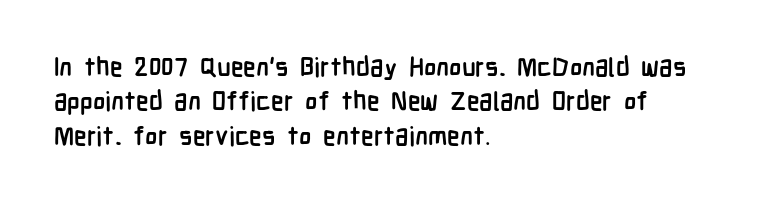
The image shows 26 px bold type, upright; set left-aligned, normal line spacing (1.32x), normal letter spacing, not underlined.
